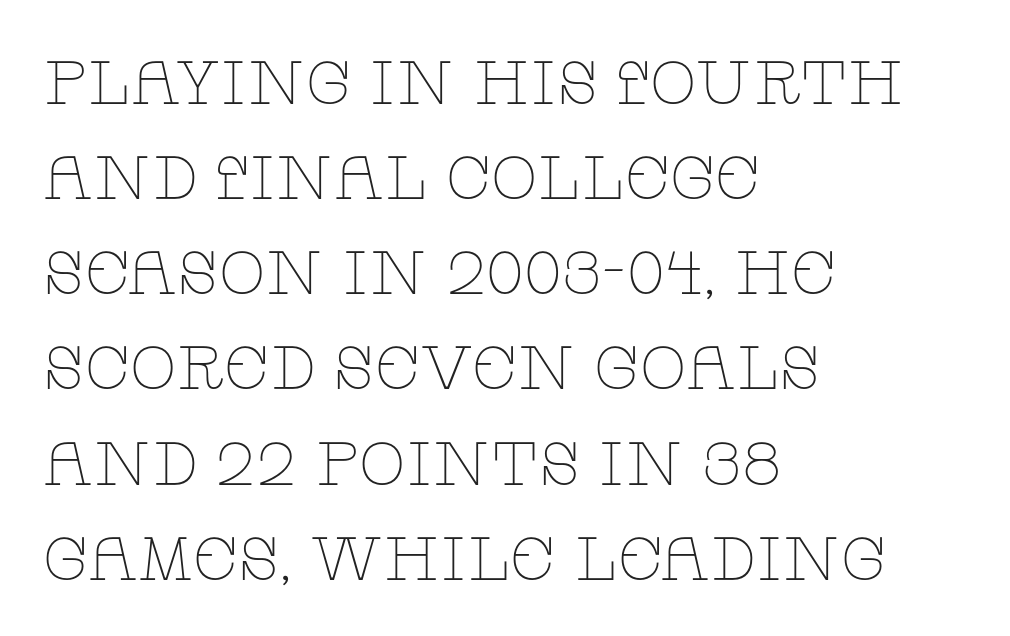
The image shows 61 px thin, wide serif type, upright; set left-aligned, normal line spacing (1.56x), normal letter spacing, not underlined; low stroke contrast and a large x-height.
